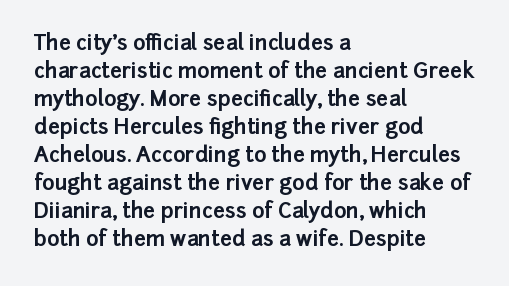
{"italic": "no", "bold": "yes", "underline": "no", "align": "left", "line_spacing": "normal", "line_spacing_ratio": 1.33, "letter_spacing": "normal", "letter_spacing_em": 0.0, "glyph_px": 21}
